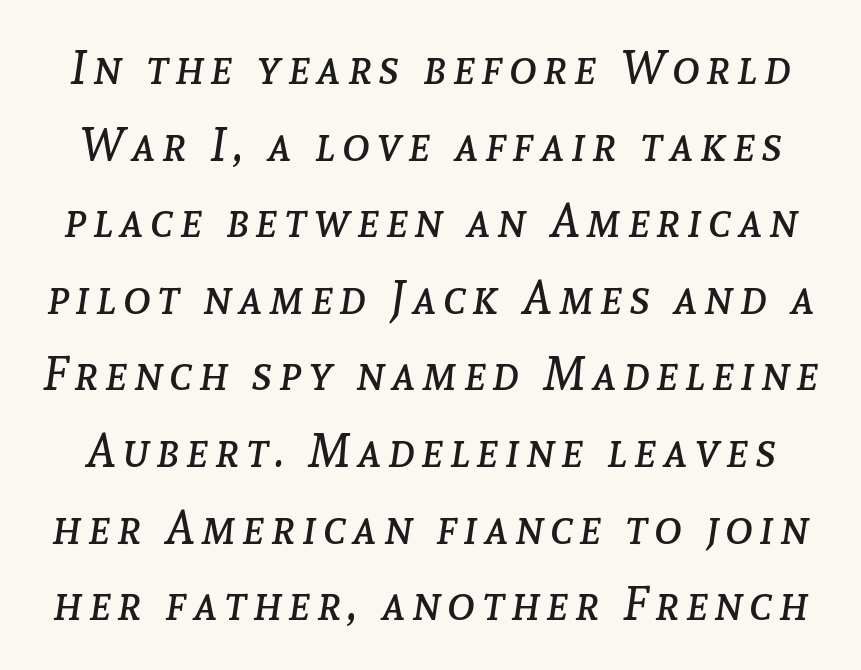
The letters are slanted; this is an italic face. Words float on clear page, feet unadorned. Unbolded letterforms with no extra heft. The line-height multiplier appears to be the usual default. The passage shown is typed in a proportional face where columns would drift.
